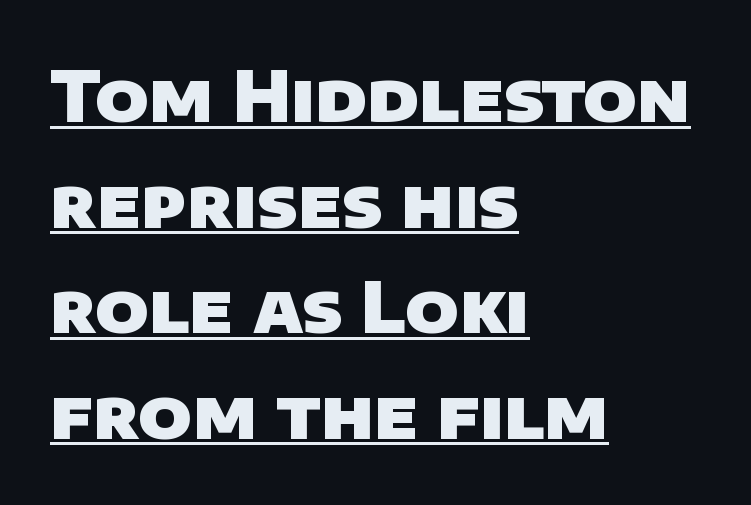
Q: Is the text bold? A: Yes.
Q: Is the typeface a serif or a sans-serif typeface? A: Sans-serif.
Q: Is the text underlined? A: Yes.
Q: How is the paragraph aligned? A: Left-aligned.
Q: Is the spacing between letters normal or unusually wide? A: Normal.
Q: Is the spacing between lines tight, normal or loose? A: Normal.
Q: Width (condensed, normal, or wide)? A: Normal.
Q: Stroke contrast? A: Low.
Q: x-height? A: Large.
Q: Monospaced? A: No.
